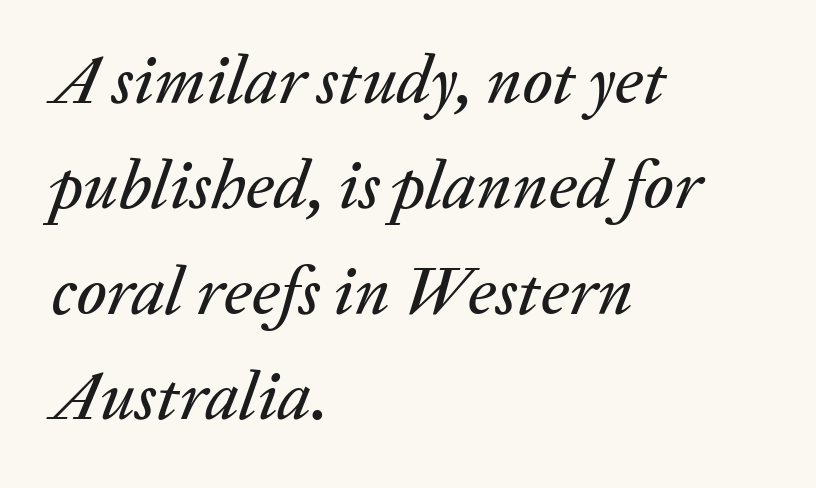
Tracking here is standard; glyphs follow each other at the usual distance. Compared with typical paragraphs, the rows here are spaced about the same. The area under the type is left untouched. Each line starts at the same left margin while the right side varies. The axis of the letterforms is tilted away from vertical. A typesetter would call this proportional, since set widths differ per character.
